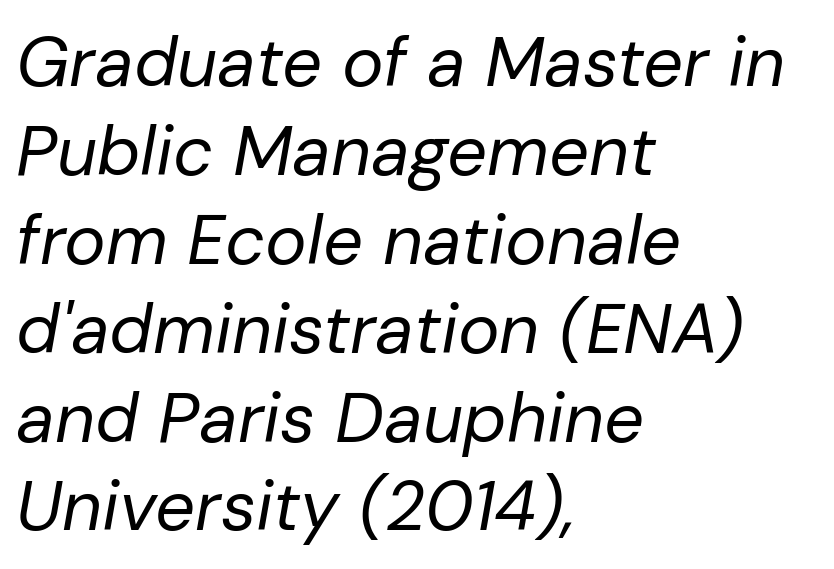
Q: Is the text bold? A: No.
Q: Is the text italic (slanted)? A: Yes, it leans right by about 10 degrees.
Q: Is the text underlined? A: No.
Q: How is the paragraph aligned? A: Left-aligned.
Q: Is the spacing between letters normal or unusually wide? A: Normal.
Q: Is the spacing between lines tight, normal or loose? A: Normal.
Q: Width (condensed, normal, or wide)? A: Normal.
Q: Stroke contrast? A: Low.
Q: x-height? A: Medium.
Q: Monospaced? A: No.
